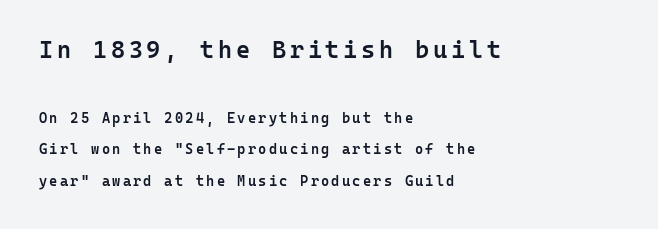
{"italic": "no", "bold": "semi", "underline": "no", "align": "left", "line_spacing": "loose", "line_spacing_ratio": 2.24, "larger_block": "first", "size_ratio": 1.71, "glyph_px": 24}
